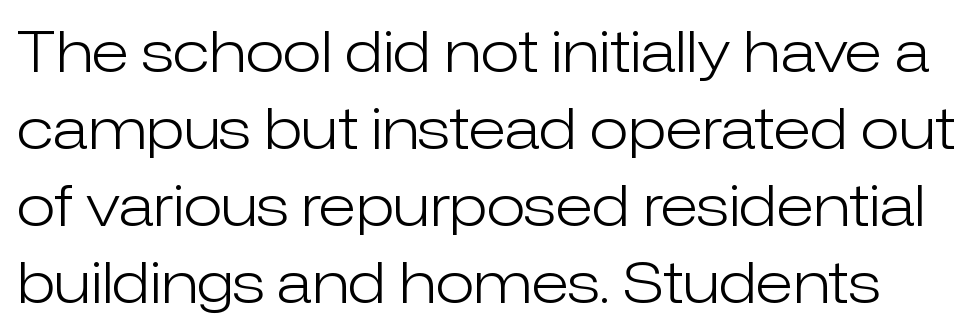
Q: Is the text bold? A: No.
Q: Is the text italic (slanted)? A: No, it is upright.
Q: Is the typeface a serif or a sans-serif typeface? A: Sans-serif.
Q: Is the text underlined? A: No.
Q: Is the spacing between letters normal or unusually wide? A: Normal.
Q: Is the spacing between lines tight, normal or loose? A: Normal.
Q: Width (condensed, normal, or wide)? A: Normal.
Q: Stroke contrast? A: Low.
Q: x-height? A: Medium.
Q: Monospaced? A: No.
